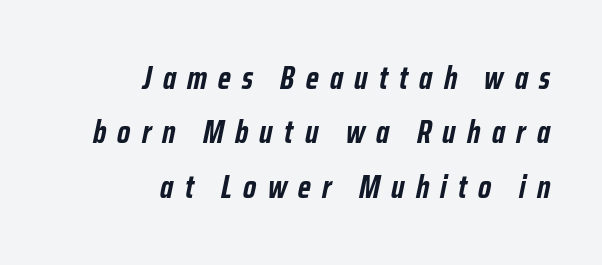
The image shows 32 px semibold, condensed type, italic (leaning right); set right-aligned, normal line spacing (1.7x), unusually wide letter spacing (+0.35 em), not underlined; low stroke contrast and a medium x-height.
